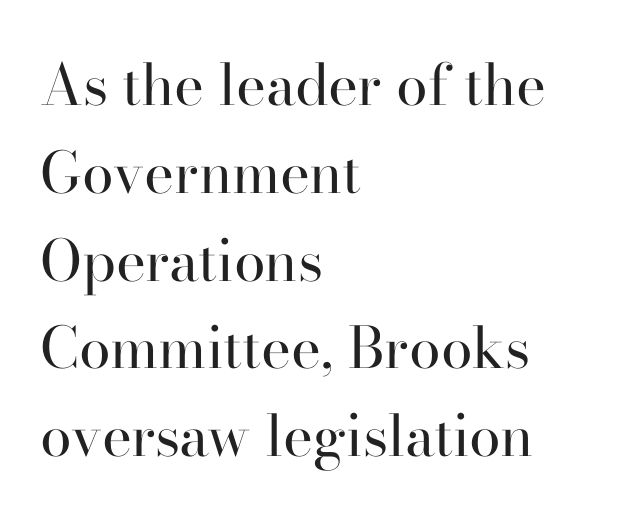
The image shows 57 px regular-weight serif type, upright; set left-aligned, normal line spacing (1.54x), normal letter spacing, not underlined; high stroke contrast and a small x-height.
